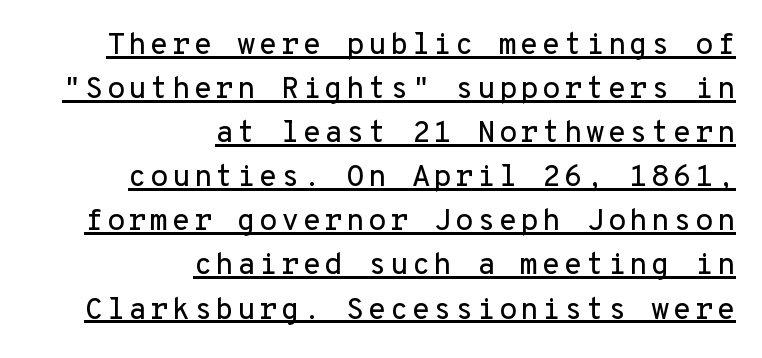
The image shows 30 px sans-serif type, upright, monospaced; set right-aligned, normal line spacing (1.47x), underlined; low stroke contrast and a medium x-height.
